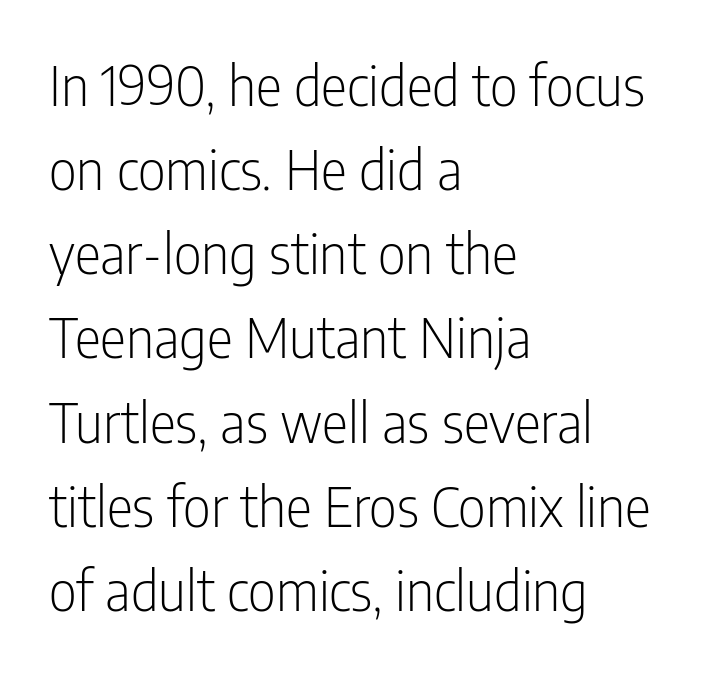
Varying glyph widths throughout — classic text-font behaviour. Italic? Not at all — the glyphs are vertical. Between one letter and the next there's only the usual sliver of space. Whoever set this chose a conventional vertical rhythm. Only glyphs here, with clear space below each row.
